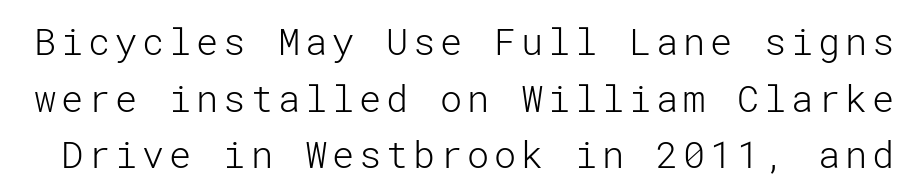
Designer's note — italics off, roman on. These glyphs show unthickened strokes, regular width or finer. The type family on display is of the sans-serif kind. Quick note: interline space is typical. Unmarked baselines from the first word to the last.
